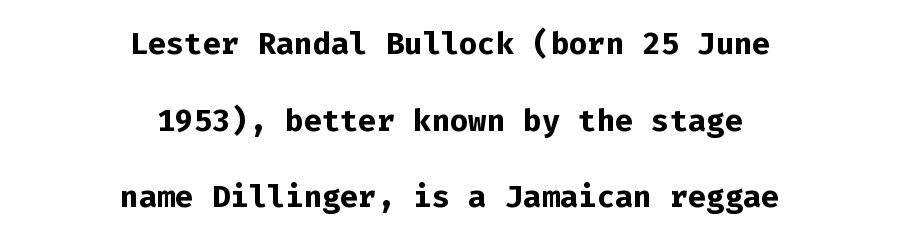
Letterform terminals end flat and unadorned throughout the passage. This is the regular roman posture of the typeface. The rendering uses typewriter-style spacing with identical character cells. As a designer I'd log this as weight 700, bold.
